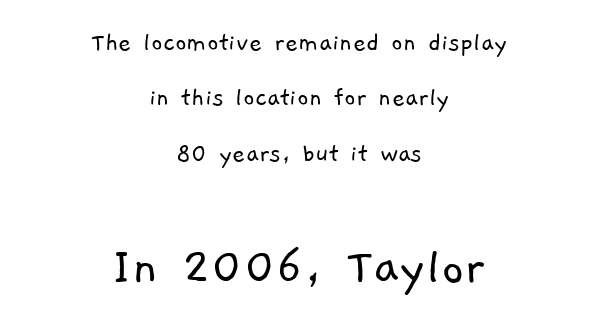
The designer dialed line spacing up above the default. Visually the block forms a symmetrical silhouette, jagged on both flanks. Top chunk: small. Bottom chunk: large. Type style note: lacks serifs.
